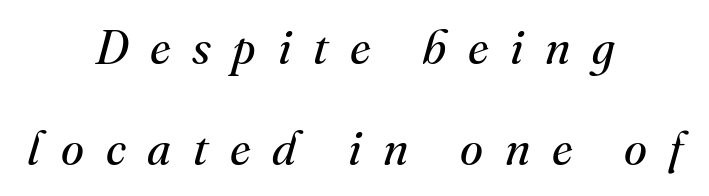
The characters display serif detailing at their extremities. The type is letterspaced generously, with wide tracking. The gap between lines stays unmarked. An italicized treatment has been applied to the whole sample. This sample is center-justified, so both line endings float freely. In terms of leading, this rendering errs on the spacious side.
